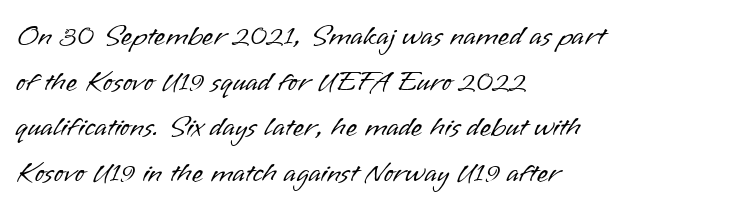
This block has exactly the height ordinary leading produces. Here the designer chose a conventional face with non-uniform glyph widths. Descenders are the only things crossing below the line. The line texture is even and compact thanks to regular tracking. These glyphs show unthickened strokes, regular width or finer.
